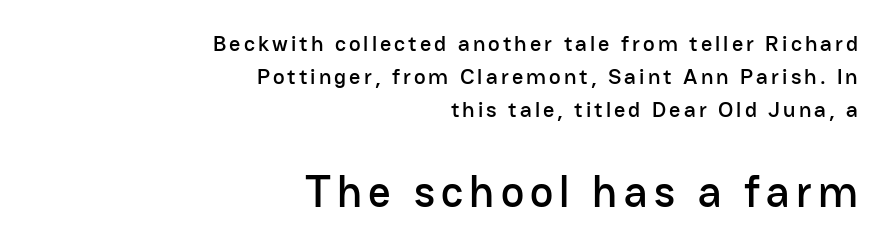
The rendering uses natural spacing where letterforms have individual widths. The words here are not underlined. Posture: upright roman. This layout puts the modest block above and the oversized block below. Vertically, the passage feels balanced, rows spaced as you'd expect.
